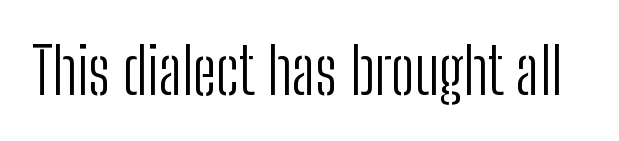
Caption: standard tracking, unaltered. This sample has the flowing, uneven cadence of proportional lettering. This is sans-serif lettering, the kind often seen on screens and signage. Words float on clear page, feet unadorned. The typography opts for an upright posture over an oblique one. Is the type heavy? It reads as light-to-regular instead.
